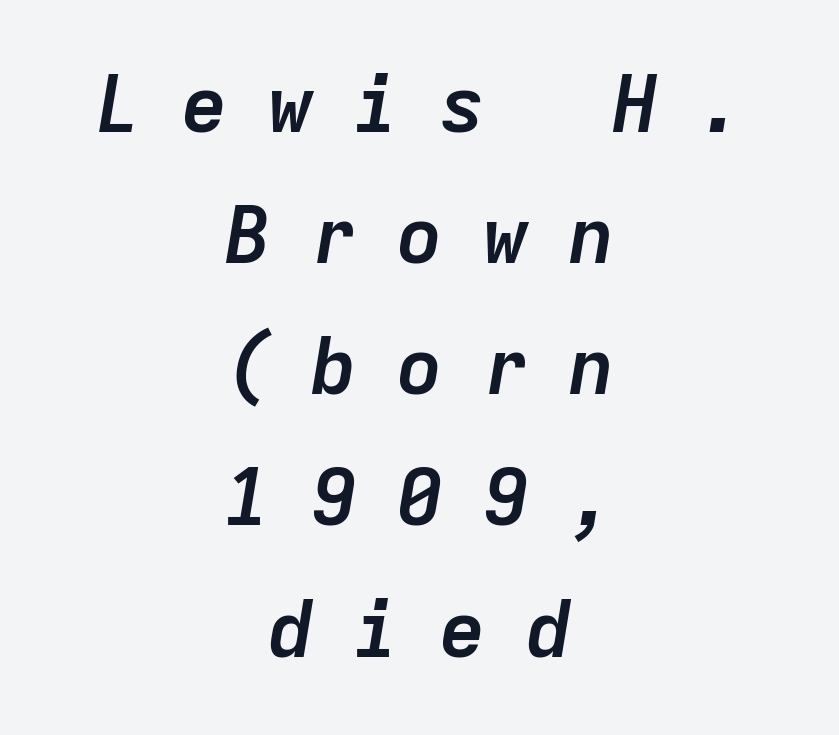
The image shows 79 px semibold type, italic (leaning right), monospaced; set centered, normal line spacing (1.66x), unusually wide letter spacing (+0.49 em), not underlined; low stroke contrast and a medium x-height.
